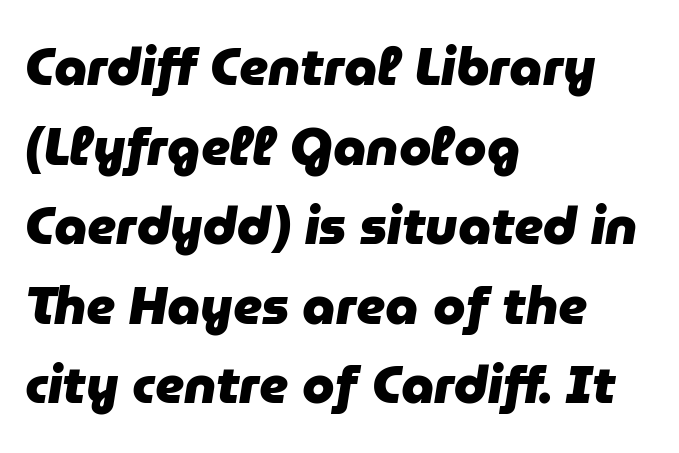
The image shows 52 px heavy type, italic (leaning right); set left-aligned, normal line spacing (1.53x), normal letter spacing, not underlined; low stroke contrast and a medium x-height.
